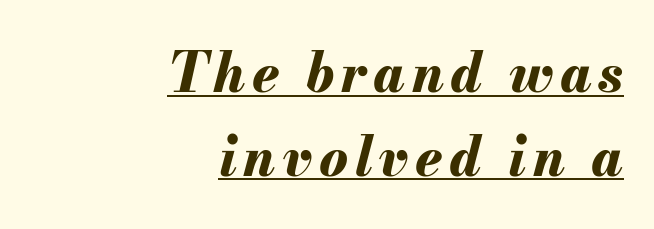
This rendering uses right alignment, leaving the left contour irregular. Yep, that's italic — everything's leaning. Think of a printed novel: that variable character pitch is what you see here. Quick note: interline space is typical. Check the space under the baseline: a stroke is drawn there.
